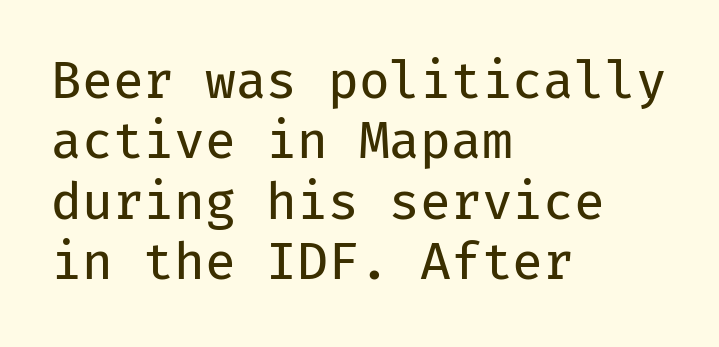
Q: Is the text bold? A: No.
Q: Is the text italic (slanted)? A: No, it is upright.
Q: Is the typeface a serif or a sans-serif typeface? A: Sans-serif.
Q: Is the text underlined? A: No.
Q: How is the paragraph aligned? A: Left-aligned.
Q: Is the spacing between letters normal or unusually wide? A: Normal.
Q: Width (condensed, normal, or wide)? A: Normal.
Q: Stroke contrast? A: Low.
Q: x-height? A: Medium.
Q: Monospaced? A: Yes.
